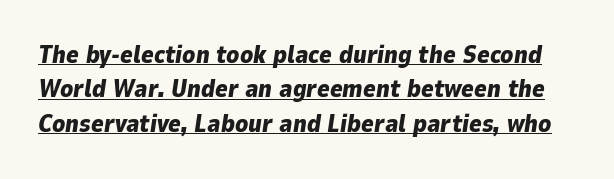
Q: Is the text bold? A: Yes.
Q: Is the text italic (slanted)? A: Yes, it leans right by about 9 degrees.
Q: Is the text underlined? A: Yes.
Q: Is the spacing between letters normal or unusually wide? A: Normal.
Q: Is the spacing between lines tight, normal or loose? A: Normal.
